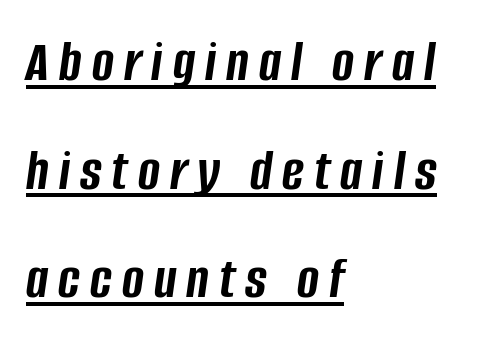
Q: Is the text bold? A: Yes.
Q: Is the text italic (slanted)? A: Yes, it leans right by about 8 degrees.
Q: Is the text underlined? A: Yes.
Q: How is the paragraph aligned? A: Left-aligned.
Q: Width (condensed, normal, or wide)? A: Condensed.
Q: Stroke contrast? A: Low.
Q: x-height? A: Large.
Q: Monospaced? A: No.
